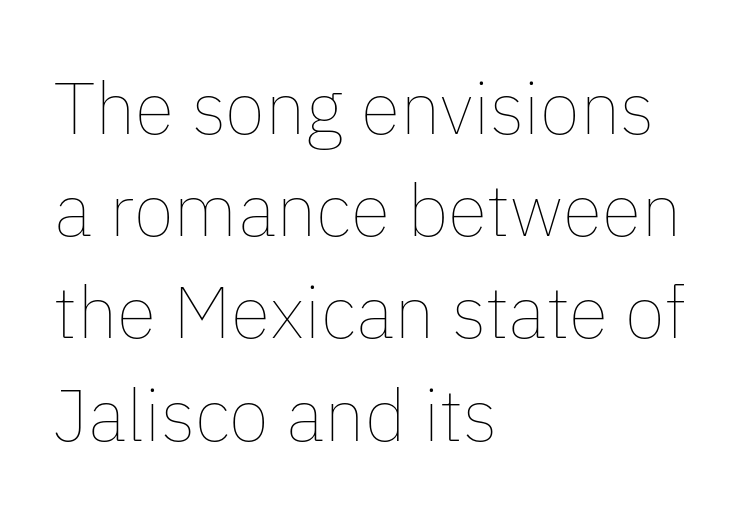
{"italic": "no", "bold": "no", "weight": "thin", "width": "normal", "stroke_contrast": "low", "x_height": "medium", "monospaced": "no", "underline": "no", "align": "left", "line_spacing": "normal", "line_spacing_ratio": 1.4, "letter_spacing": "normal", "letter_spacing_em": 0.0, "glyph_px": 73}
